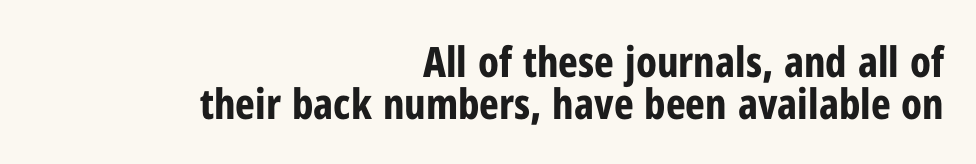
Spacing verdict: proportional, widths tailored to each character. Compared with a flush-left layout, this one pins lines to the opposite, right side. You can tell from the bare stems that sans-serif type was used. If you measured baseline to baseline, you'd find a short distance. The strip under each line holds only bare page.
